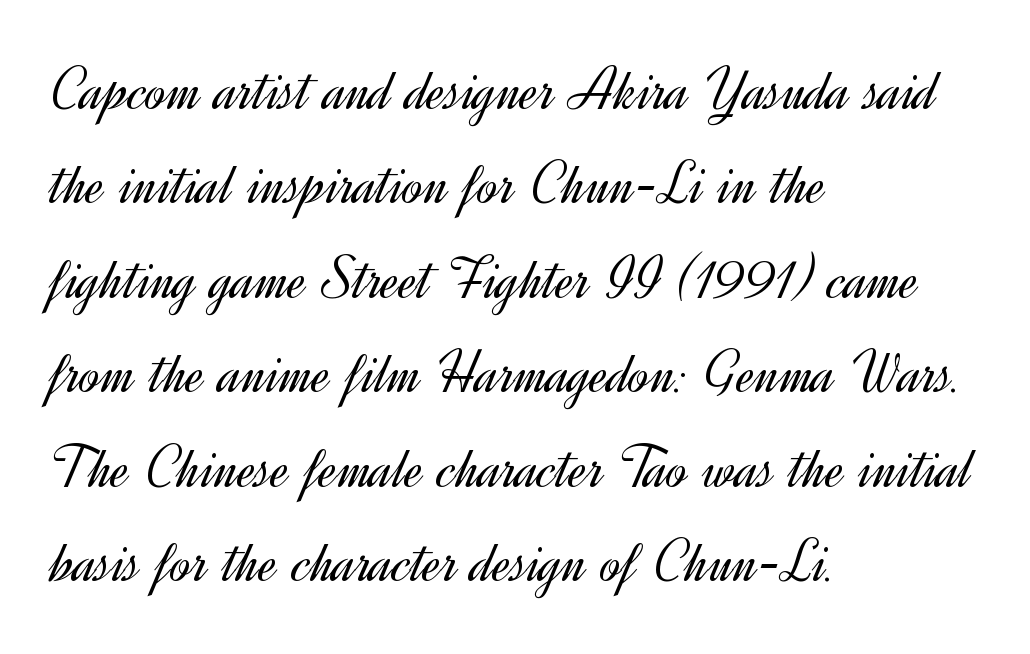
{"serif": "no", "bold": "no", "weight": "light", "width": "normal", "x_height": "small", "monospaced": "no", "underline": "no", "align": "left", "line_spacing": "normal", "line_spacing_ratio": 1.5, "letter_spacing": "normal", "letter_spacing_em": 0.0, "glyph_px": 63}
